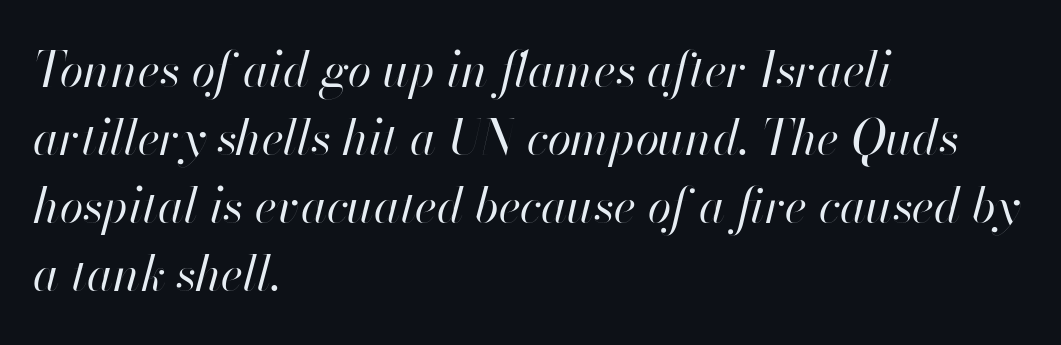
{"italic": "yes", "lean": "right", "slant_degrees": 13, "bold": "no", "weight": "regular", "width": "normal", "stroke_contrast": "high", "x_height": "small", "monospaced": "no", "underline": "no", "align": "left", "line_spacing": "normal", "line_spacing_ratio": 1.42, "letter_spacing": "normal", "letter_spacing_em": 0.0, "glyph_px": 48}
